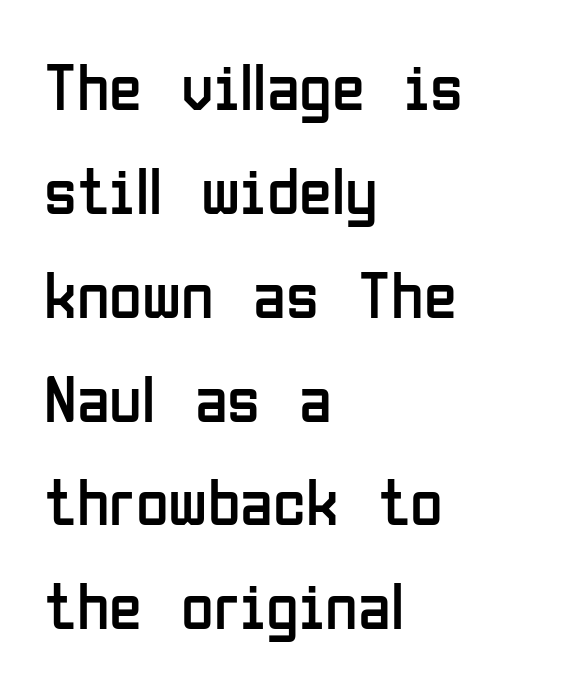
The image shows 67 px regular-weight, condensed sans-serif type, upright; set left-aligned, normal line spacing (1.55x), normal letter spacing, not underlined; low stroke contrast and a medium x-height.
